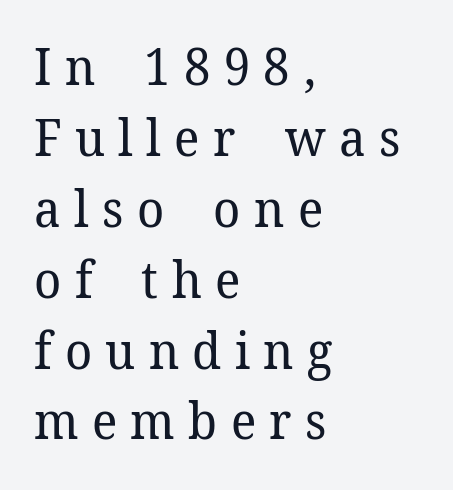
These glyphs show unthickened strokes, regular width or finer. What's the leading like? Ordinary, nothing unusual. The passage shown is typed in a proportional face where columns would drift. Does the type have serifs? Yes, each stem ends in a small foot.
